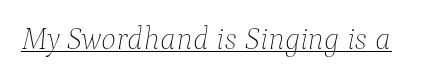
Check the space under the baseline: a stroke is drawn there. Observe the lean: these are italic letterforms. The letters sit at their default tracking, neither squeezed nor spread. The characters are drawn with everyday or finer stroke widths. Is this a fixed-width face? No — the glyphs have proportional, varying widths.
